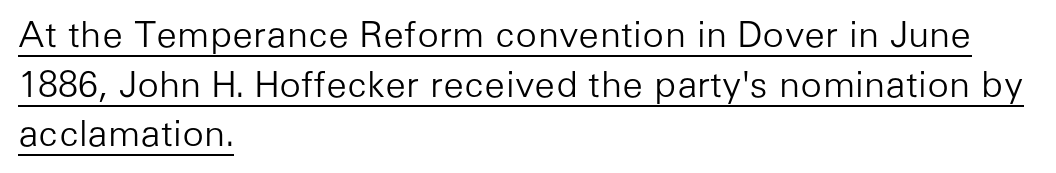
You can see a thin bar hugging the bottom of the glyphs. The lines sit at an ordinary, default distance from one another. The font's upright variant was chosen for this text. Does the type have serifs? No, each stem ends abruptly. Where is the straight margin? On the left. Ink coverage per letter is moderate at most.
